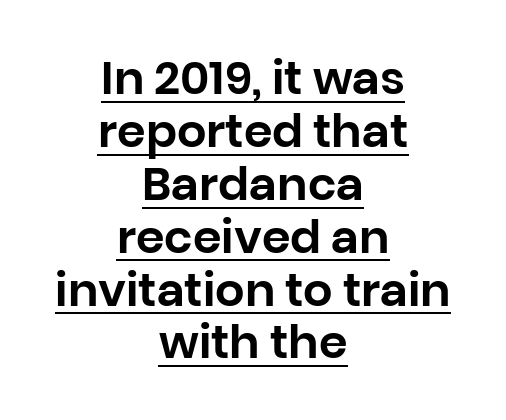
Q: Is the text italic (slanted)? A: No, it is upright.
Q: Is the typeface a serif or a sans-serif typeface? A: Sans-serif.
Q: Is the text underlined? A: Yes.
Q: How is the paragraph aligned? A: Centered.
Q: Is the spacing between letters normal or unusually wide? A: Normal.
Q: Is the spacing between lines tight, normal or loose? A: Tight.
Q: Width (condensed, normal, or wide)? A: Normal.
Q: Stroke contrast? A: Low.
Q: x-height? A: Large.
Q: Monospaced? A: No.
